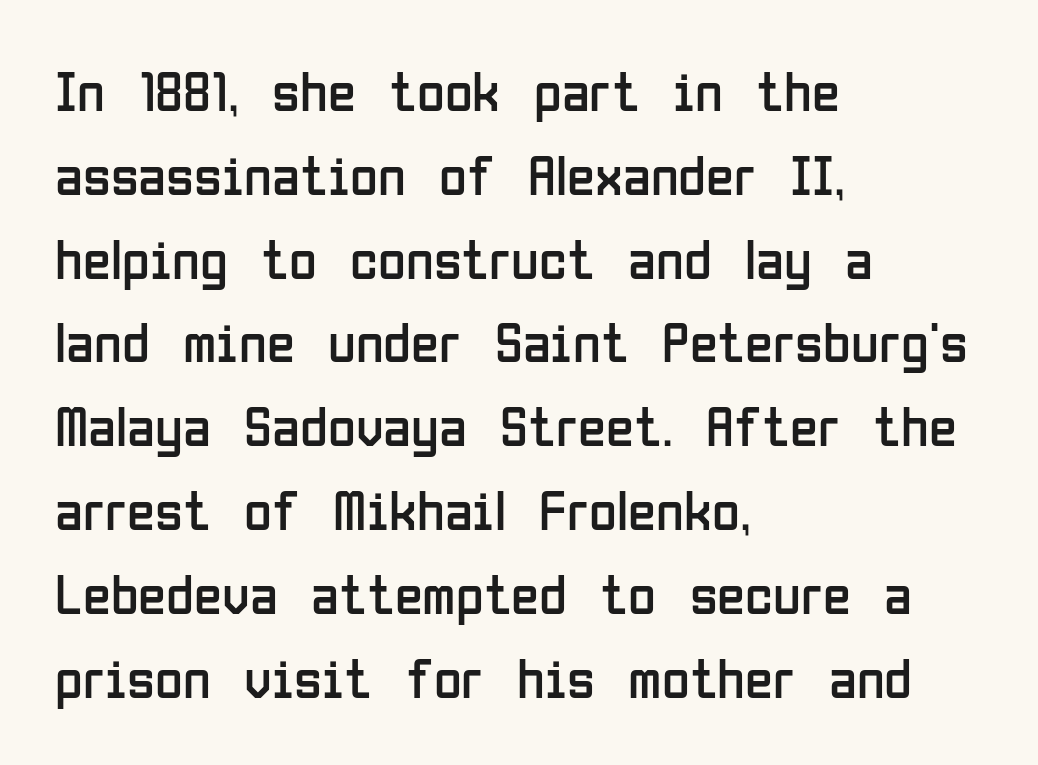
Each word holds together tightly as a unit, with standard inter-letter gaps. A student would call this left alignment; a typographer would say flush left, rag right. Classification — sans serif. Is the type heavy? It reads as light-to-regular instead.
